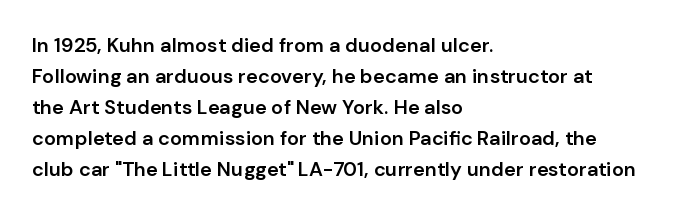
Q: Is the text bold? A: Semi-bold.
Q: Is the text italic (slanted)? A: No, it is upright.
Q: Is the text underlined? A: No.
Q: How is the paragraph aligned? A: Left-aligned.
Q: Is the spacing between letters normal or unusually wide? A: Normal.
Q: Is the spacing between lines tight, normal or loose? A: Normal.
